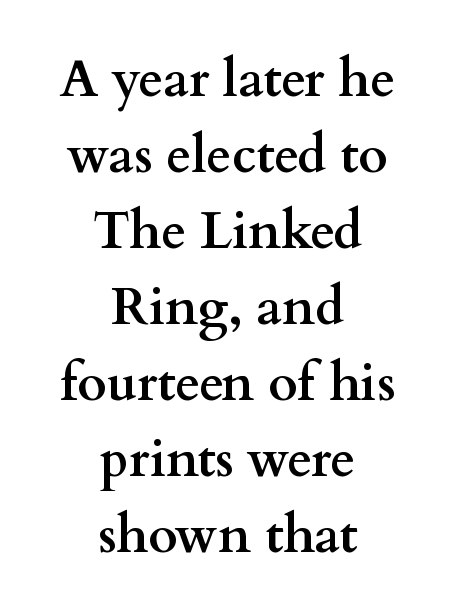
Whoever set this chose a conventional vertical rhythm. Strong, thick strokes mark this as bold type. The rendering keeps characters at their native spacing. Anything drawn beneath the words? Only blank space. Think of a printed novel: that variable character pitch is what you see here. Typeset on center — no edge is straight.
